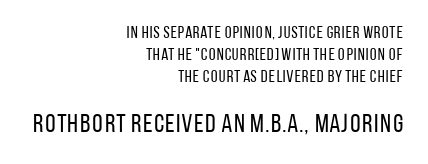
Q: Is the text bold? A: No.
Q: Is the text italic (slanted)? A: No, it is upright.
Q: Is the text underlined? A: No.
Q: How is the paragraph aligned? A: Right-aligned.
Q: Is the spacing between letters normal or unusually wide? A: Normal.
Q: Is the spacing between lines tight, normal or loose? A: Normal.
Q: Which block of text is set in a larger size, the first (top) or the second (bottom)? A: The second (bottom) one.
